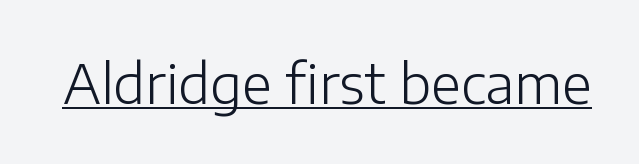
{"serif": "no", "italic": "no", "bold": "no", "weight": "light", "width": "normal", "stroke_contrast": "low", "x_height": "medium", "monospaced": "no", "underline": "yes", "letter_spacing": "normal", "letter_spacing_em": 0.0, "glyph_px": 54}
